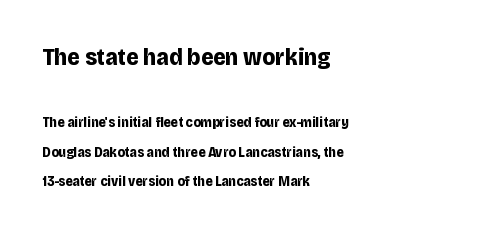
This is heavy type, rendered in bold. The specimen reads as upright at a glance. The ragged edge is on the right, which tells us the setting is flush left. The line texture is even and compact thanks to regular tracking.
